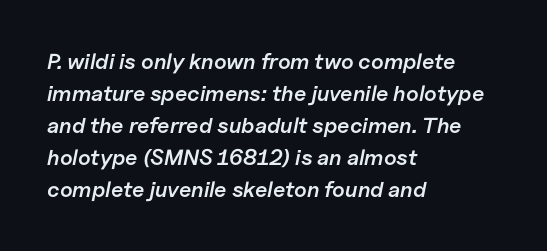
In terms of weight, the rendering is demibold, just under bold. The lines in this sample share a left origin and differ only in where they stop. The line texture is even and compact thanks to regular tracking. Bare-footed words on every line.
